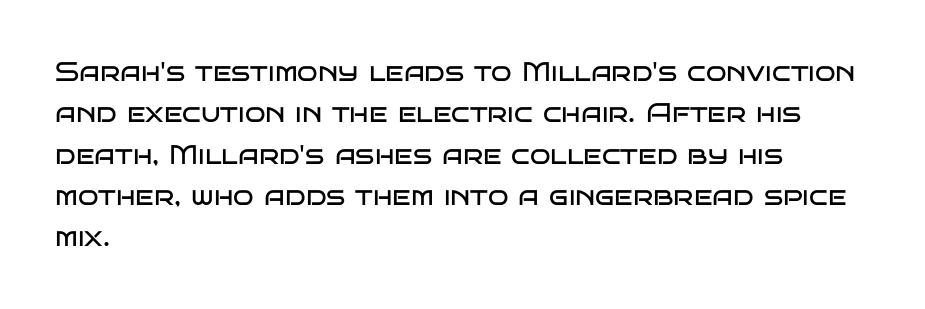
Q: Is the text bold? A: No.
Q: Is the text italic (slanted)? A: No, it is upright.
Q: Is the text underlined? A: No.
Q: How is the paragraph aligned? A: Left-aligned.
Q: Is the spacing between letters normal or unusually wide? A: Normal.
Q: Is the spacing between lines tight, normal or loose? A: Normal.
